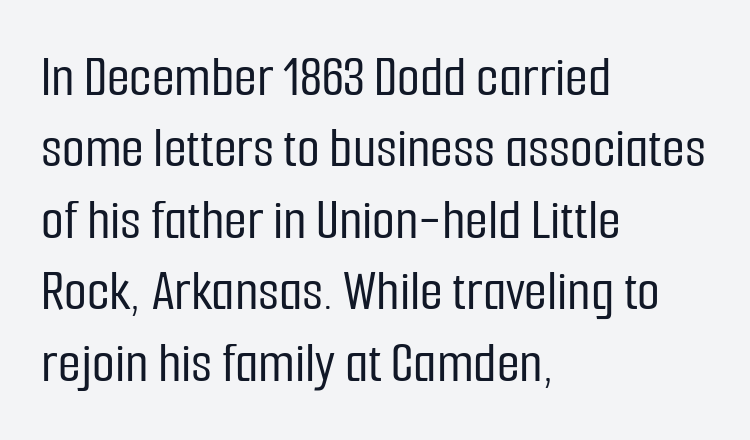
The setting favours the left margin, as ordinary paragraphs usually do. Is the letter spacing exaggerated? No — it looks like the ordinary default. No word sits above an underline. This sample has the flowing, uneven cadence of proportional lettering. A sans-serif font was chosen for this passage.
